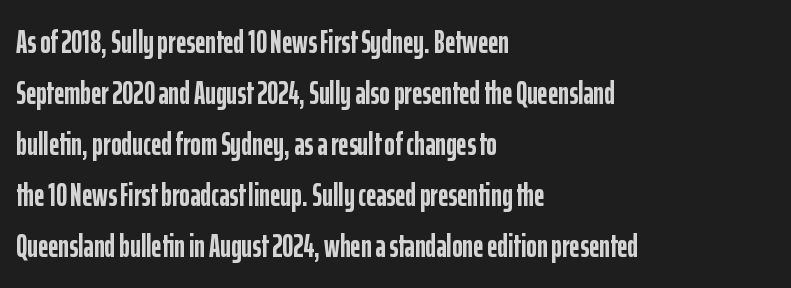
Q: Is the text bold? A: Yes.
Q: Is the text italic (slanted)? A: No, it is upright.
Q: Is the typeface a serif or a sans-serif typeface? A: Sans-serif.
Q: Is the text underlined? A: No.
Q: How is the paragraph aligned? A: Left-aligned.
Q: Is the spacing between letters normal or unusually wide? A: Normal.
Q: Is the spacing between lines tight, normal or loose? A: Normal.
Q: Width (condensed, normal, or wide)? A: Condensed.
Q: Stroke contrast? A: Low.
Q: x-height? A: Medium.
Q: Monospaced? A: No.
